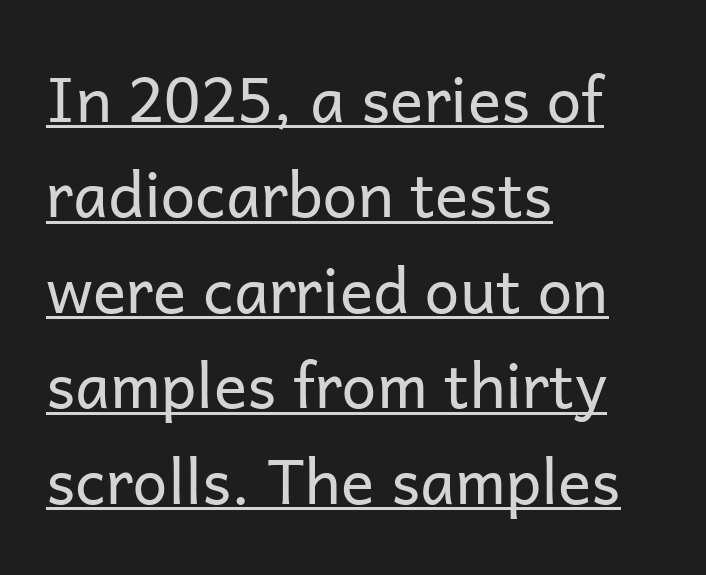
{"serif": "no", "italic": "no", "bold": "no", "weight": "regular", "width": "normal", "stroke_contrast": "low", "x_height": "medium", "monospaced": "no", "underline": "yes", "align": "left", "line_spacing": "normal", "line_spacing_ratio": 1.54, "letter_spacing": "normal", "letter_spacing_em": 0.0, "glyph_px": 62}
